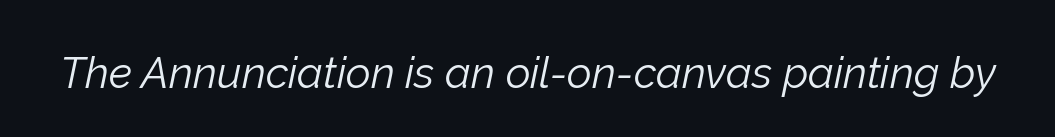
Quick note: underline off. The line texture is even and compact thanks to regular tracking. Quick note: italic. Bold? No — there's no thickening of the strokes.
